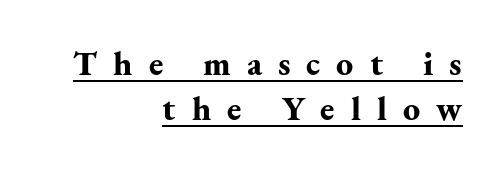
{"serif": "yes", "italic": "no", "bold": "yes", "weight": "bold", "width": "normal", "stroke_contrast": "medium", "x_height": "small", "monospaced": "no", "underline": "yes", "align": "right", "line_spacing": "normal", "line_spacing_ratio": 1.33, "letter_spacing": "wide", "letter_spacing_em": 0.47, "glyph_px": 34}
